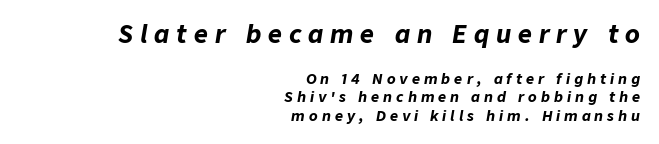
The image shows 24 px bold type, italic (leaning right); set right-aligned, normal line spacing (1.32x), unusually wide letter spacing (+0.29 em), not underlined; the first (top) block is 1.71x larger.
